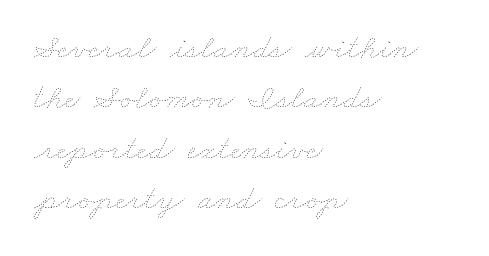
Q: Is the text bold? A: No.
Q: Is the text underlined? A: No.
Q: How is the paragraph aligned? A: Left-aligned.
Q: Is the spacing between letters normal or unusually wide? A: Normal.
Q: Is the spacing between lines tight, normal or loose? A: Normal.
Q: Width (condensed, normal, or wide)? A: Wide.
Q: Stroke contrast? A: Low.
Q: x-height? A: Small.
Q: Monospaced? A: No.
